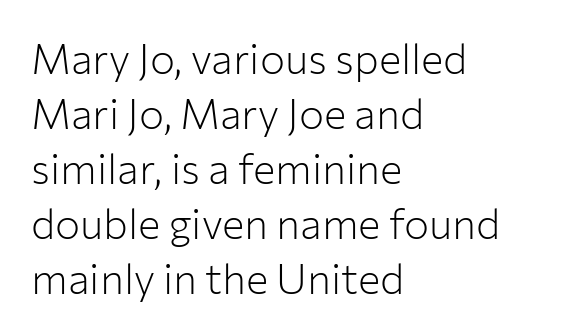
Q: Is the text bold? A: No.
Q: Is the text italic (slanted)? A: No, it is upright.
Q: Is the typeface a serif or a sans-serif typeface? A: Sans-serif.
Q: Is the text underlined? A: No.
Q: How is the paragraph aligned? A: Left-aligned.
Q: Is the spacing between letters normal or unusually wide? A: Normal.
Q: Is the spacing between lines tight, normal or loose? A: Normal.
Q: Width (condensed, normal, or wide)? A: Normal.
Q: Stroke contrast? A: Low.
Q: x-height? A: Medium.
Q: Monospaced? A: No.
